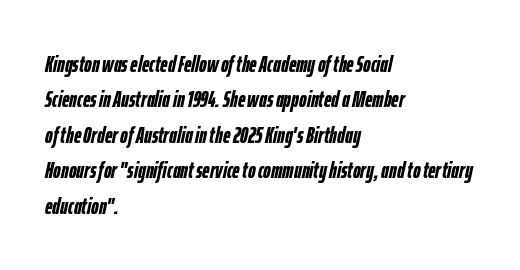
The image shows 23 px bold type, italic (leaning right); set left-aligned, normal line spacing (1.54x), normal letter spacing, not underlined.
